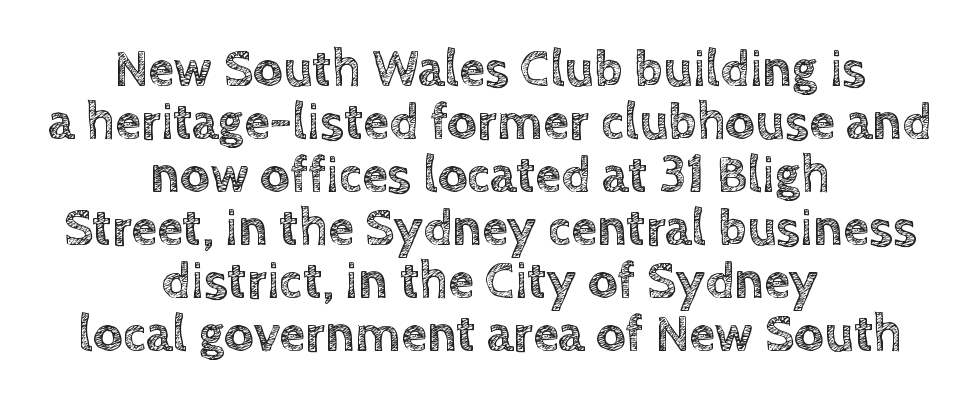
{"italic": "no", "width": "normal", "x_height": "large", "monospaced": "no", "underline": "no", "align": "center", "line_spacing": "tight", "line_spacing_ratio": 1.02, "letter_spacing": "normal", "letter_spacing_em": 0.0, "glyph_px": 52}
